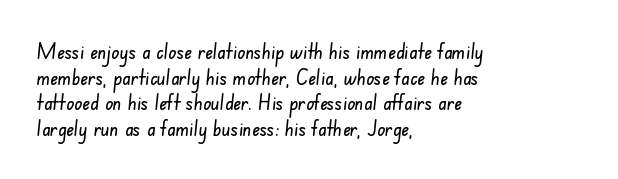
Q: Is the text underlined? A: No.
Q: How is the paragraph aligned? A: Left-aligned.
Q: Is the spacing between letters normal or unusually wide? A: Normal.
